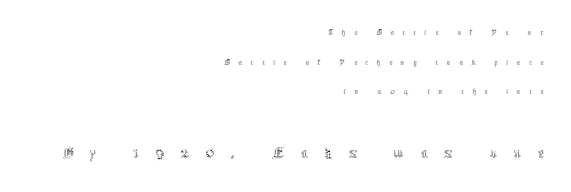
The image shows 35 px thin, condensed type, upright; set right-aligned, normal line spacing (1.65x), unusually wide letter spacing (+0.47 em), not underlined; the second (bottom) block is 1.94x larger; a medium x-height.
